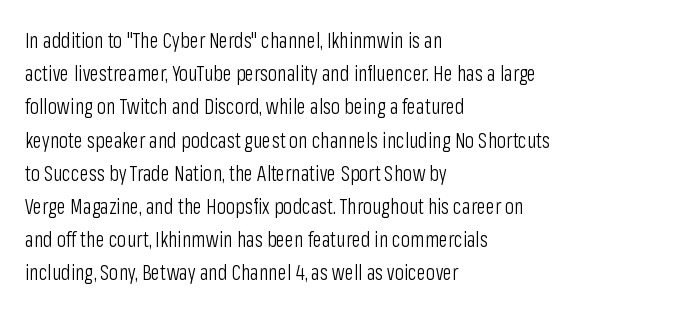
Q: Is the text bold? A: No.
Q: Is the text italic (slanted)? A: No, it is upright.
Q: Is the text underlined? A: No.
Q: How is the paragraph aligned? A: Left-aligned.
Q: Is the spacing between letters normal or unusually wide? A: Normal.
Q: Is the spacing between lines tight, normal or loose? A: Normal.
